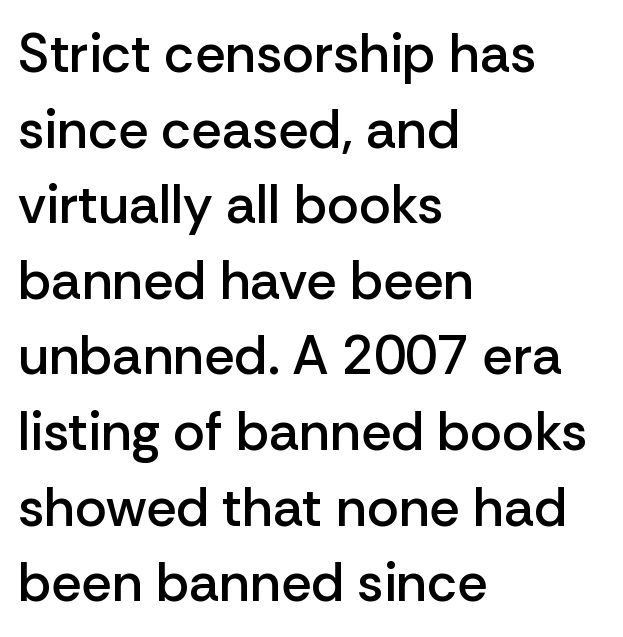
Each glyph is drawn with semibold strokes, heavier than normal yet not fully bold. This rendering features lettering with no underline. The passage shown is typed in a proportional face where columns would drift. The paragraph shown leans on its left margin. A typesetter would label this face a sans.
